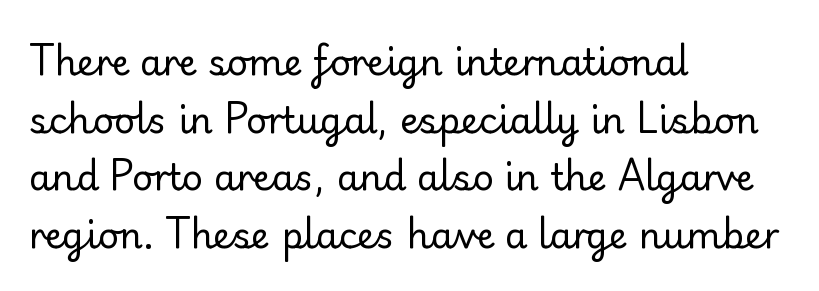
{"serif": "yes", "italic": "no", "bold": "no", "weight": "regular", "width": "normal", "stroke_contrast": "low", "x_height": "small", "monospaced": "no", "underline": "no", "align": "left", "line_spacing": "normal", "line_spacing_ratio": 1.6, "letter_spacing": "normal", "letter_spacing_em": 0.0, "glyph_px": 36}
